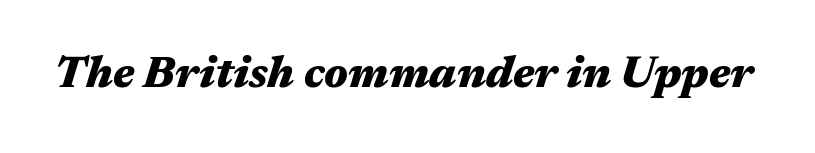
Just letters on the line, the space beneath them empty. Tracking here is standard; glyphs follow each other at the usual distance. Each glyph is drawn with heavy, bold strokes. The face used here is proportionally spaced, like ordinary book or web type.
